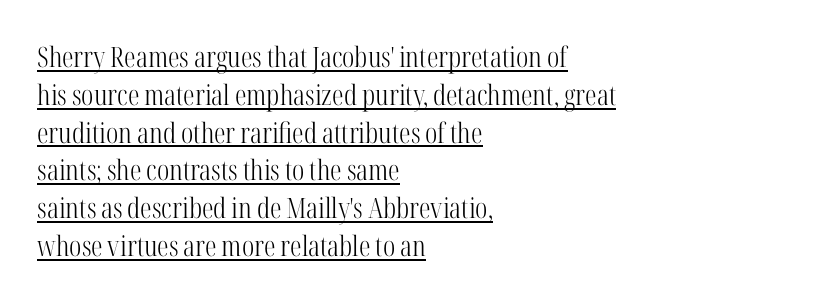
Q: Is the text bold? A: No.
Q: Is the text italic (slanted)? A: No, it is upright.
Q: Is the typeface a serif or a sans-serif typeface? A: Serif.
Q: Is the text underlined? A: Yes.
Q: How is the paragraph aligned? A: Left-aligned.
Q: Is the spacing between letters normal or unusually wide? A: Normal.
Q: Is the spacing between lines tight, normal or loose? A: Normal.
Q: Width (condensed, normal, or wide)? A: Condensed.
Q: Stroke contrast? A: High.
Q: x-height? A: Medium.
Q: Monospaced? A: No.
